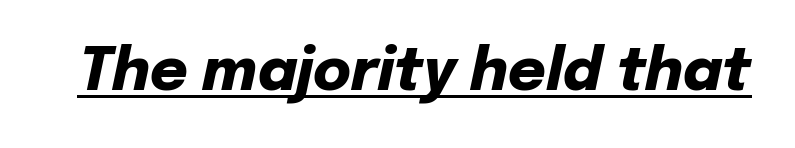
Q: Is the text bold? A: Yes.
Q: Is the text italic (slanted)? A: Yes, it leans right by about 12 degrees.
Q: Is the text underlined? A: Yes.
Q: Is the spacing between letters normal or unusually wide? A: Normal.
Q: Width (condensed, normal, or wide)? A: Normal.
Q: Stroke contrast? A: Low.
Q: x-height? A: Medium.
Q: Monospaced? A: No.
